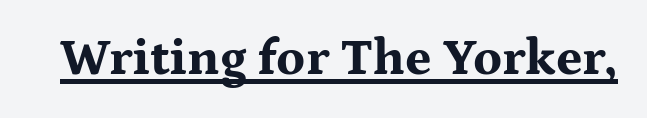
The type sits square on the baseline with zero lean. Descenders here cross a horizontal rule under the line. The line texture is even and compact thanks to regular tracking. Note: serifs present on the glyphs. Each letter keeps its own natural width here, so spacing adapts to shape. Plenty of ink on the page — the face is bold.
